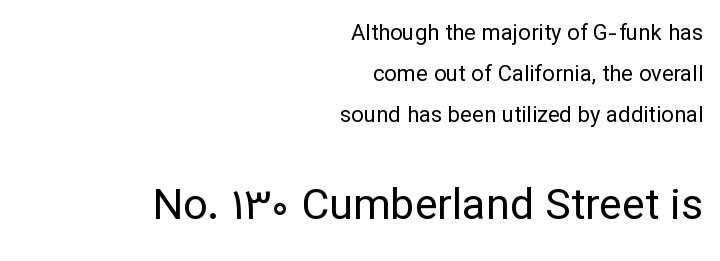
The weight would be labelled regular, book, light, or lighter still. The letters stand straight up with perfectly vertical stems. The rendering enlarges the type as you move from the upper chunk to the lower. Quick note: underline off. Note the varied advance widths — an 'i' is clearly narrower than an 'm'.
